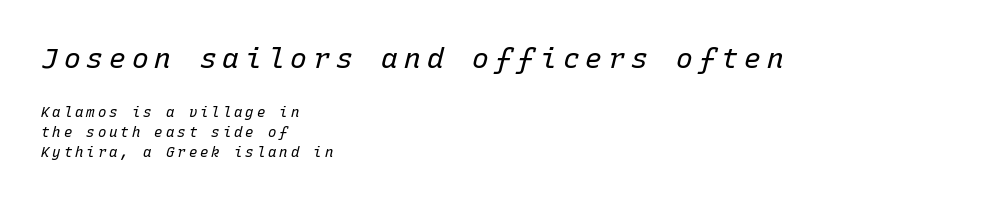
{"italic": "yes", "lean": "right", "slant_degrees": 15, "bold": "no", "weight": "regular", "width": "normal", "stroke_contrast": "low", "x_height": "medium", "monospaced": "yes", "underline": "no", "align": "left", "line_spacing": "normal", "line_spacing_ratio": 1.42, "letter_spacing": "wide", "letter_spacing_em": 0.21, "larger_block": "first", "size_ratio": 2.0, "glyph_px": 28}
